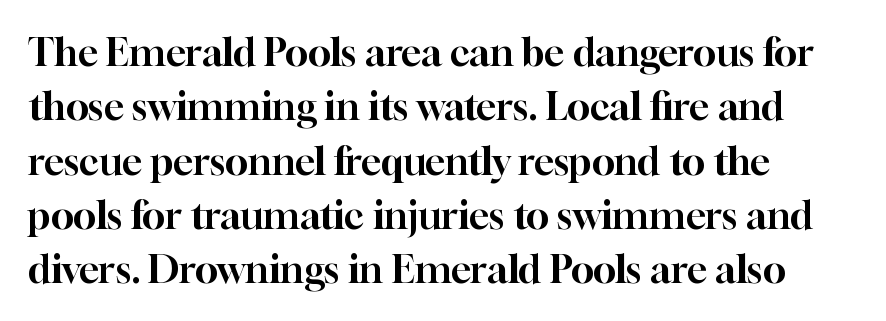
{"serif": "yes", "italic": "no", "width": "normal", "stroke_contrast": "high", "x_height": "medium", "monospaced": "no", "underline": "no", "align": "left", "line_spacing": "normal", "line_spacing_ratio": 1.43, "letter_spacing": "normal", "letter_spacing_em": 0.0, "glyph_px": 38}
